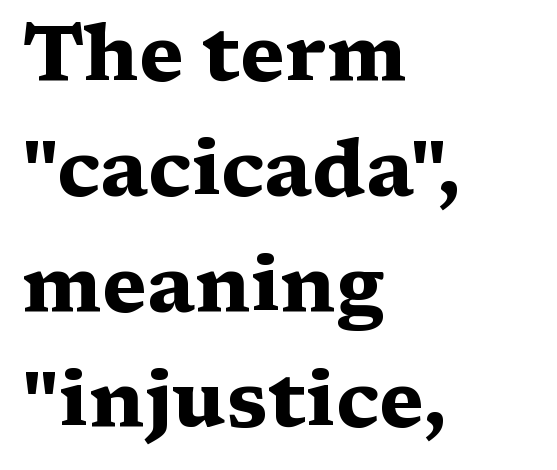
{"serif": "yes", "italic": "no", "bold": "yes", "weight": "heavy", "width": "wide", "stroke_contrast": "medium", "x_height": "medium", "monospaced": "no", "underline": "no", "align": "left", "line_spacing": "normal", "line_spacing_ratio": 1.48, "letter_spacing": "normal", "letter_spacing_em": 0.0, "glyph_px": 78}
